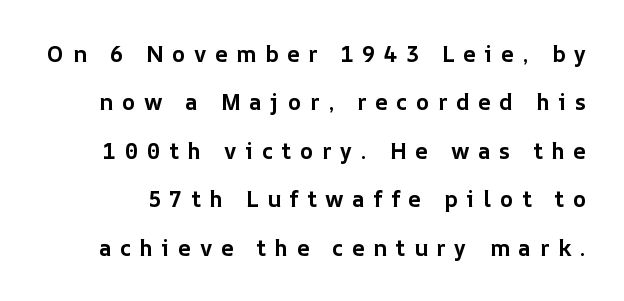
{"italic": "no", "bold": "yes", "underline": "no", "line_spacing": "loose", "line_spacing_ratio": 2.2, "letter_spacing": "wide", "letter_spacing_em": 0.39, "glyph_px": 22}
